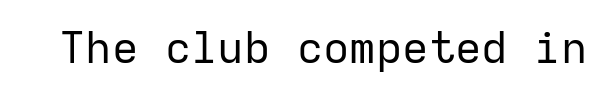
The image shows 44 px regular-weight sans-serif type, upright, monospaced; set normal letter spacing, not underlined; low stroke contrast and a medium x-height.
